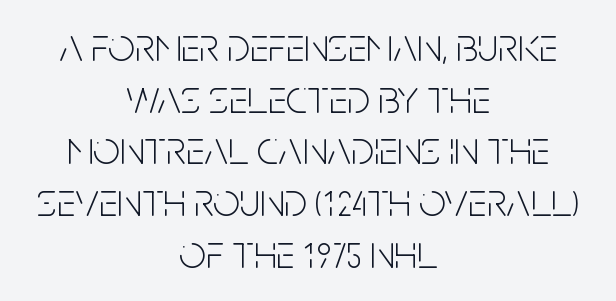
{"serif": "no", "italic": "no", "bold": "no", "weight": "light", "width": "condensed", "stroke_contrast": "low", "x_height": "large", "monospaced": "no", "underline": "no", "align": "center", "line_spacing": "tight", "line_spacing_ratio": 1.1, "letter_spacing": "normal", "letter_spacing_em": 0.0, "glyph_px": 47}
